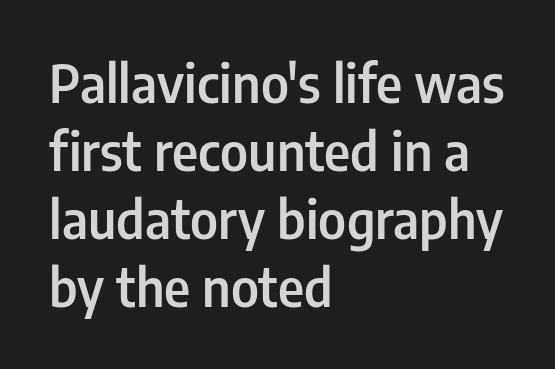
Q: Is the text bold? A: Semi-bold.
Q: Is the text italic (slanted)? A: No, it is upright.
Q: Is the typeface a serif or a sans-serif typeface? A: Sans-serif.
Q: Is the text underlined? A: No.
Q: How is the paragraph aligned? A: Left-aligned.
Q: Is the spacing between letters normal or unusually wide? A: Normal.
Q: Is the spacing between lines tight, normal or loose? A: Normal.
Q: Width (condensed, normal, or wide)? A: Condensed.
Q: Stroke contrast? A: Low.
Q: x-height? A: Medium.
Q: Monospaced? A: No.
